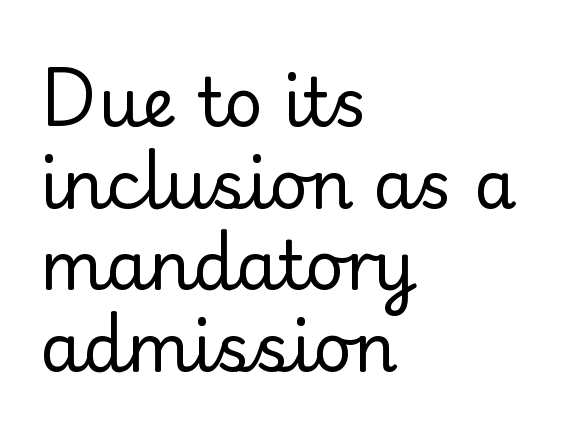
Q: Is the text bold? A: No.
Q: Is the text italic (slanted)? A: No, it is upright.
Q: Is the typeface a serif or a sans-serif typeface? A: Serif.
Q: Is the text underlined? A: No.
Q: How is the paragraph aligned? A: Left-aligned.
Q: Is the spacing between letters normal or unusually wide? A: Normal.
Q: Width (condensed, normal, or wide)? A: Normal.
Q: Stroke contrast? A: Low.
Q: x-height? A: Small.
Q: Monospaced? A: No.
